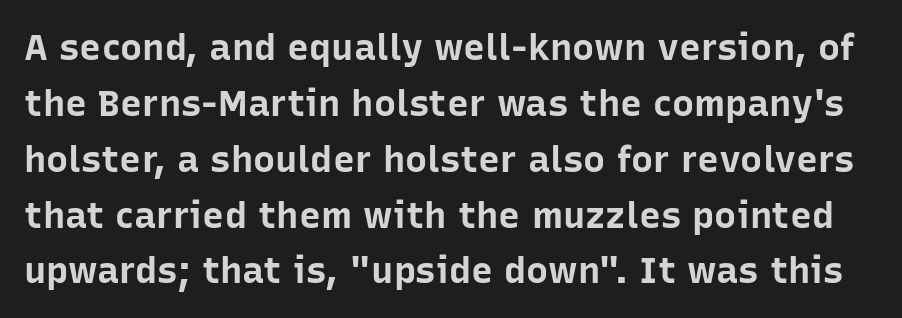
Observe the absence of serifs on each vertical stroke in this sample. Notice how thick the strokes are: this is what a full bold looks like. The horizontal fit of the characters is conventional and even. Notice how descenders clear the ascenders below comfortably — that's standard leading.
